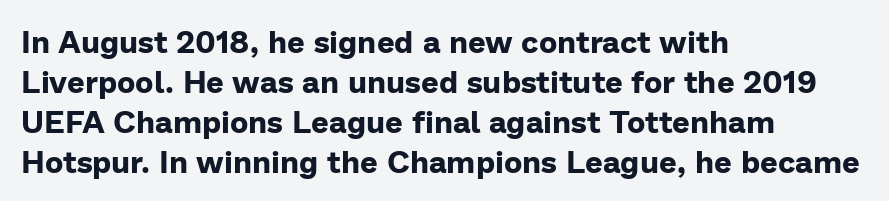
On the weight axis this lands at bold, roughly 700. What's the leading like? Ordinary, nothing unusual. Nope, no serifs anywhere on these letters. Casual observation: everything's shoved over to the left. Note the varied advance widths — an 'i' is clearly narrower than an 'm'. Clear beneath every line of the passage.
